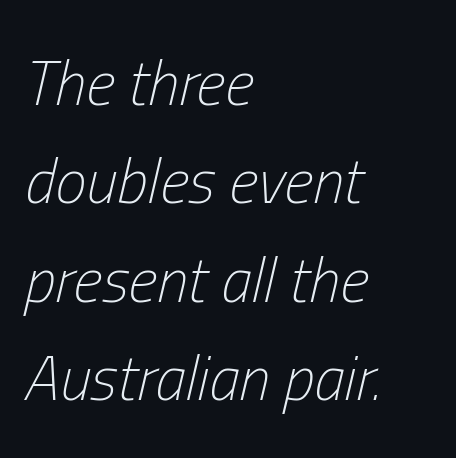
Any mark beneath the type? The region is blank. In terms of leading, this rendering sits right in the middle. Where is the straight margin? On the left. Character widths vary here, with narrow letters taking less room than wide ones.
